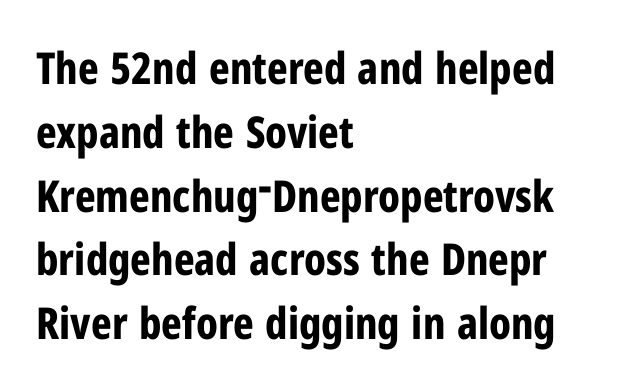
The image shows 44 px bold, condensed sans-serif type, upright; set left-aligned, normal line spacing (1.45x), normal letter spacing, not underlined; low stroke contrast and a medium x-height.
